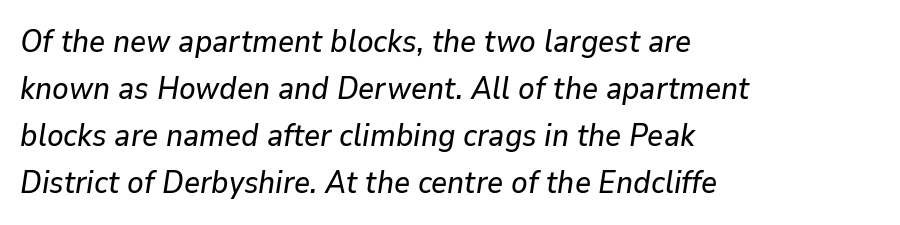
{"italic": "yes", "lean": "right", "slant_degrees": 9, "width": "normal", "stroke_contrast": "low", "x_height": "medium", "monospaced": "no", "underline": "no", "align": "left", "line_spacing": "normal", "line_spacing_ratio": 1.52, "letter_spacing": "normal", "letter_spacing_em": 0.0, "glyph_px": 31}
